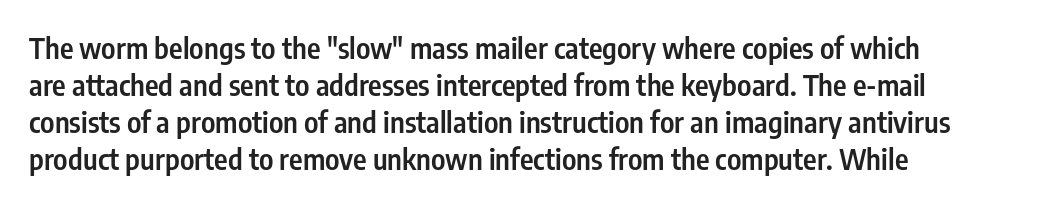
Q: Is the text bold? A: Semi-bold.
Q: Is the text italic (slanted)? A: No, it is upright.
Q: Is the typeface a serif or a sans-serif typeface? A: Sans-serif.
Q: Is the text underlined? A: No.
Q: How is the paragraph aligned? A: Left-aligned.
Q: Is the spacing between letters normal or unusually wide? A: Normal.
Q: Is the spacing between lines tight, normal or loose? A: Normal.
Q: Width (condensed, normal, or wide)? A: Condensed.
Q: Stroke contrast? A: Low.
Q: x-height? A: Medium.
Q: Monospaced? A: No.
